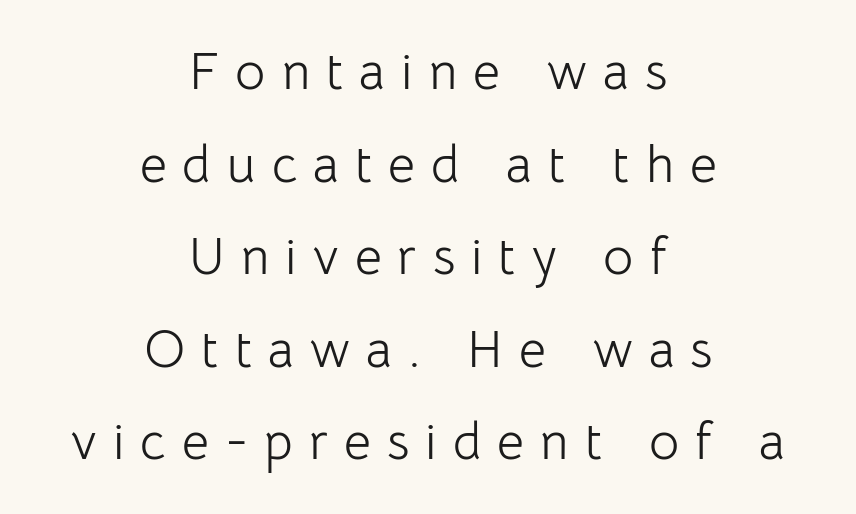
Q: Is the text bold? A: No.
Q: Is the text italic (slanted)? A: No, it is upright.
Q: Is the typeface a serif or a sans-serif typeface? A: Sans-serif.
Q: Is the text underlined? A: No.
Q: How is the paragraph aligned? A: Centered.
Q: Is the spacing between letters normal or unusually wide? A: Unusually wide.
Q: Width (condensed, normal, or wide)? A: Normal.
Q: Stroke contrast? A: Low.
Q: x-height? A: Medium.
Q: Monospaced? A: No.
